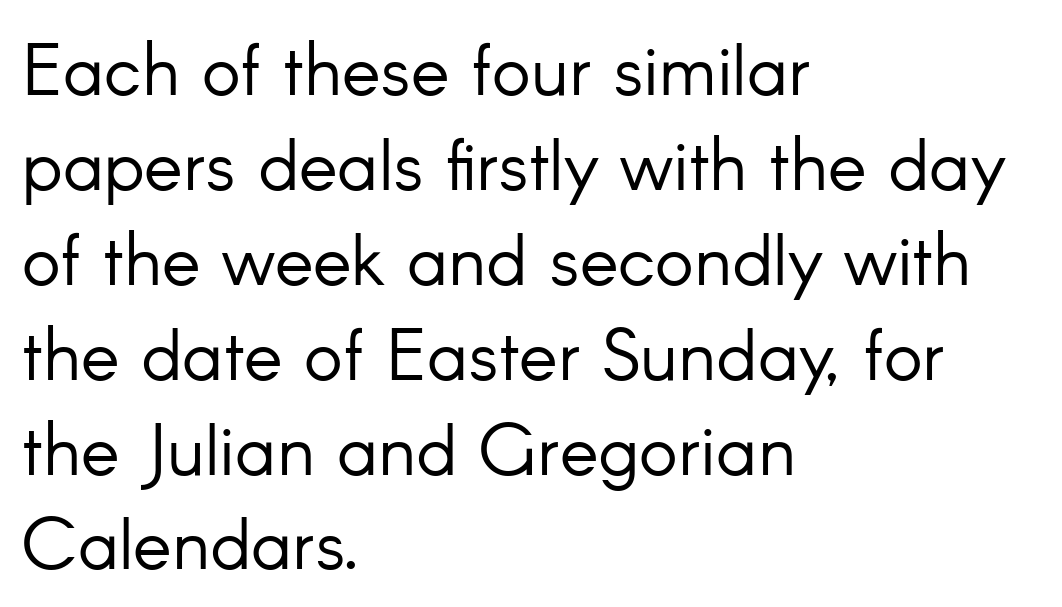
Q: Is the text bold? A: No.
Q: Is the text italic (slanted)? A: No, it is upright.
Q: Is the typeface a serif or a sans-serif typeface? A: Sans-serif.
Q: Is the text underlined? A: No.
Q: How is the paragraph aligned? A: Left-aligned.
Q: Is the spacing between letters normal or unusually wide? A: Normal.
Q: Is the spacing between lines tight, normal or loose? A: Normal.
Q: Width (condensed, normal, or wide)? A: Normal.
Q: Stroke contrast? A: Low.
Q: x-height? A: Small.
Q: Monospaced? A: No.
